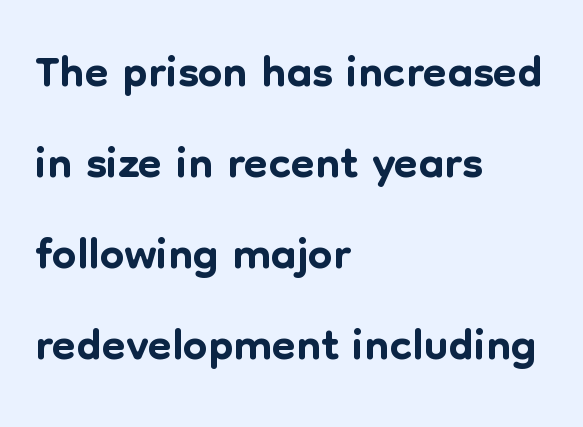
{"serif": "no", "italic": "no", "width": "normal", "stroke_contrast": "low", "x_height": "medium", "monospaced": "no", "underline": "no", "align": "left", "line_spacing": "normal", "line_spacing_ratio": 1.32, "letter_spacing": "normal", "letter_spacing_em": 0.0, "glyph_px": 69}
